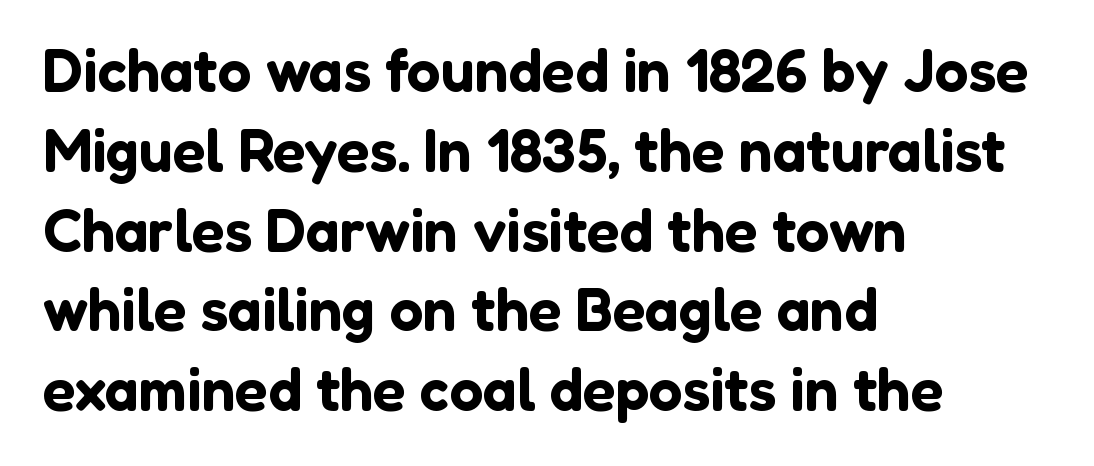
Q: Is the text italic (slanted)? A: No, it is upright.
Q: Is the typeface a serif or a sans-serif typeface? A: Sans-serif.
Q: Is the text underlined? A: No.
Q: How is the paragraph aligned? A: Left-aligned.
Q: Is the spacing between letters normal or unusually wide? A: Normal.
Q: Is the spacing between lines tight, normal or loose? A: Normal.
Q: Width (condensed, normal, or wide)? A: Normal.
Q: Stroke contrast? A: Low.
Q: x-height? A: Medium.
Q: Monospaced? A: No.
